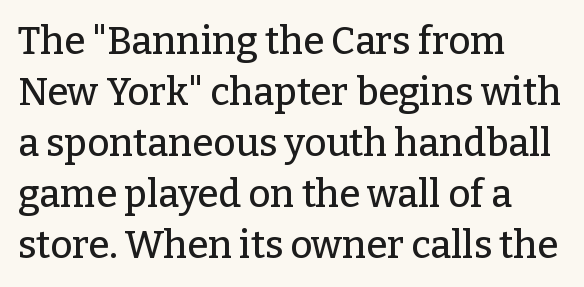
The image shows 38 px serif type, upright; set left-aligned, normal line spacing (1.34x), normal letter spacing, not underlined; low stroke contrast and a medium x-height.
